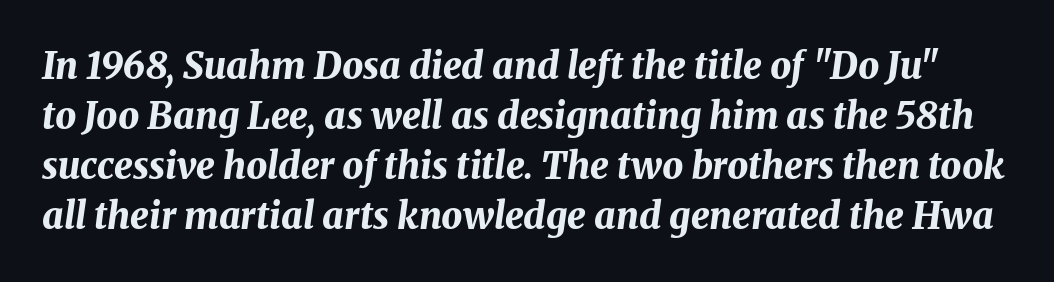
{"italic": "yes", "lean": "right", "slant_degrees": 8, "bold": "yes", "weight": "bold", "width": "normal", "stroke_contrast": "medium", "x_height": "medium", "monospaced": "no", "underline": "no", "line_spacing": "normal", "line_spacing_ratio": 1.35, "letter_spacing": "normal", "letter_spacing_em": 0.0, "glyph_px": 37}
